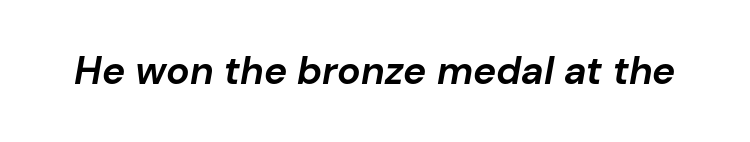
{"italic": "yes", "lean": "right", "slant_degrees": 10, "bold": "yes", "weight": "bold", "width": "normal", "stroke_contrast": "low", "x_height": "medium", "monospaced": "no", "underline": "no", "letter_spacing": "normal", "letter_spacing_em": 0.0, "glyph_px": 39}
